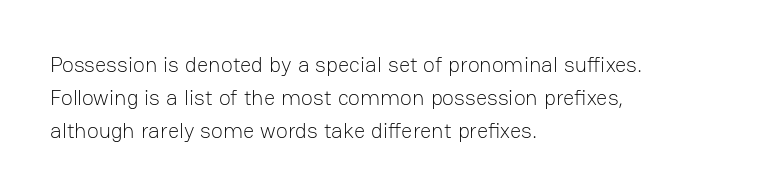
Q: Is the text bold? A: No.
Q: Is the text italic (slanted)? A: No, it is upright.
Q: Is the text underlined? A: No.
Q: How is the paragraph aligned? A: Left-aligned.
Q: Is the spacing between letters normal or unusually wide? A: Normal.
Q: Is the spacing between lines tight, normal or loose? A: Normal.
